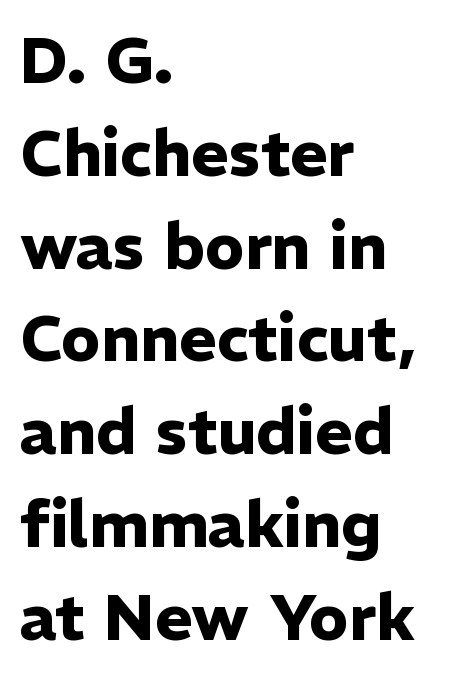
The image shows 64 px heavy sans-serif type, upright; set left-aligned, normal line spacing (1.45x), normal letter spacing, not underlined; low stroke contrast and a medium x-height.
